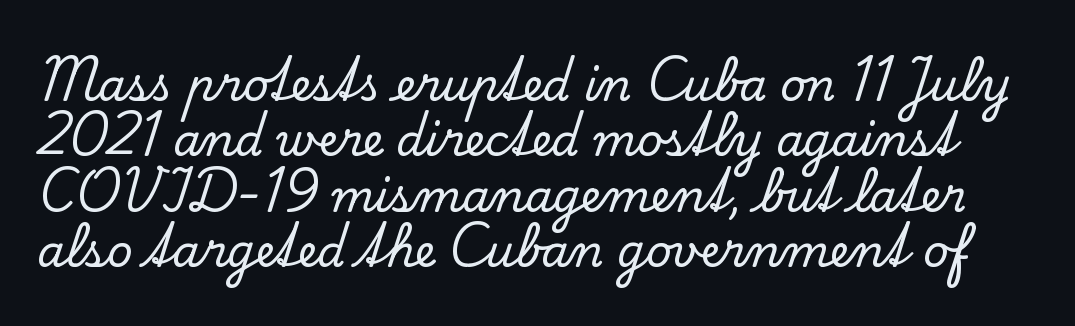
Honestly, the letter spacing is just normal — you wouldn't notice it. Is this a fixed-width face? No — the glyphs have proportional, varying widths. These lines are composed in type with serifs. Regular leading.
